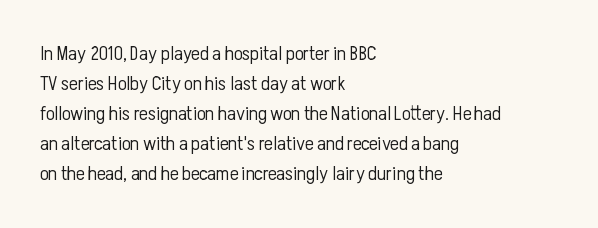
The face looks like a standard text weight, possibly lighter. A normal amount of white space separates one row of letters from the next. Line beginnings align vertically; line endings do not. The horizontal fit of the characters is conventional and even. The passage shown is not underscored anywhere.
